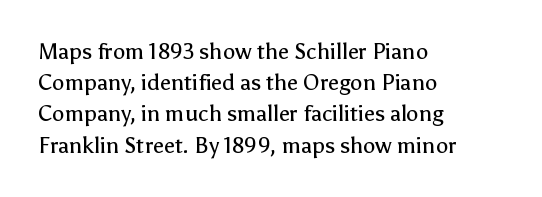
Every row of glyphs begins at an identical x-position on the left. The typesetting does not lean heavy: it is not bold. One glance says typical: line gaps are just what's usual. Underlining? Definitely not there.
